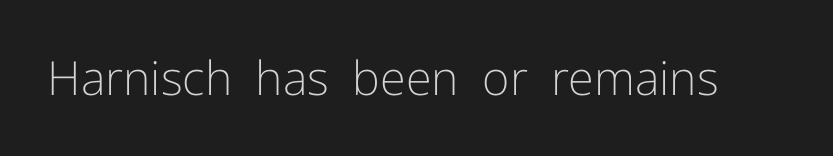
The image shows 47 px light sans-serif type, upright; set normal letter spacing, not underlined; low stroke contrast and a medium x-height.
